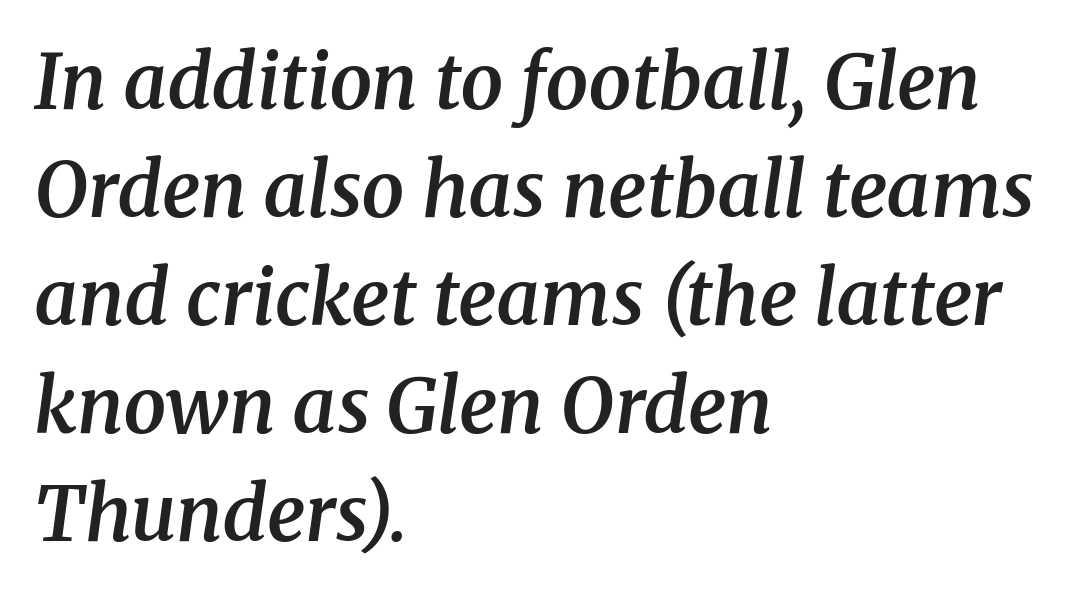
The font is running at a semibold setting, under full bold. Unmarked baselines from the first word to the last. This rendering uses left alignment, leaving the right contour irregular. The designer left line spacing at the default. Stroke terminals: seriffed.
